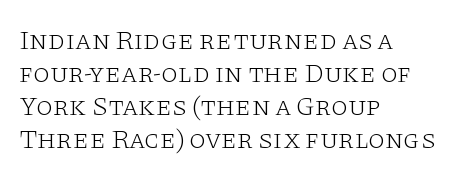
The type sits square on the baseline with zero lean. All the whitespace from short lines collects on the right. Students, note that the glyphs here touch the page at normal intervals. Weight class: somewhere from thin through regular. The foot of each line stays bare and open.
